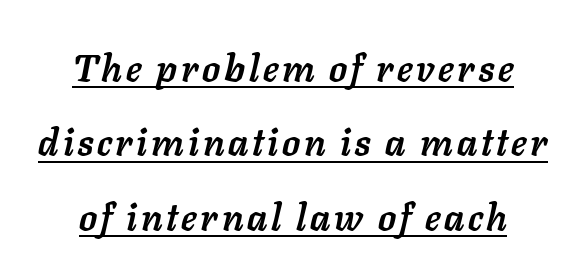
The rendering uses a large line-height, opening up the rows. In terms of posture, this sample is oblique. This sample carries an underscore along the baseline area. Chunky letters — that's bold for sure. Spacing verdict: proportional, widths tailored to each character.
